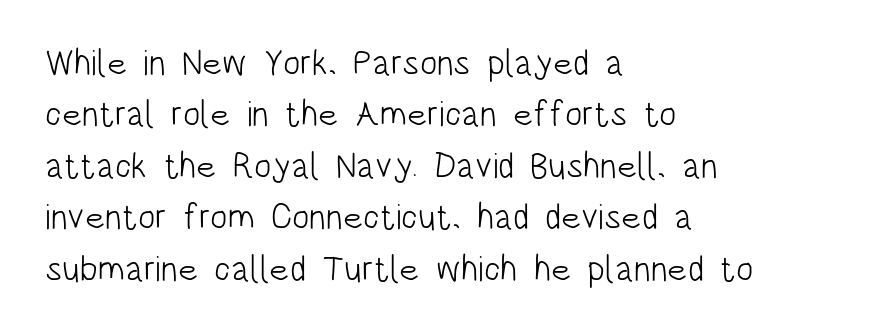
You could call the tracking neutral — neither tight nor loose. Normally led — the rows are evenly, conventionally spaced. The space beneath each line is pristine and unruled. Layout note: lines flush left. Vertical stems look standard width or narrower in stroke.
